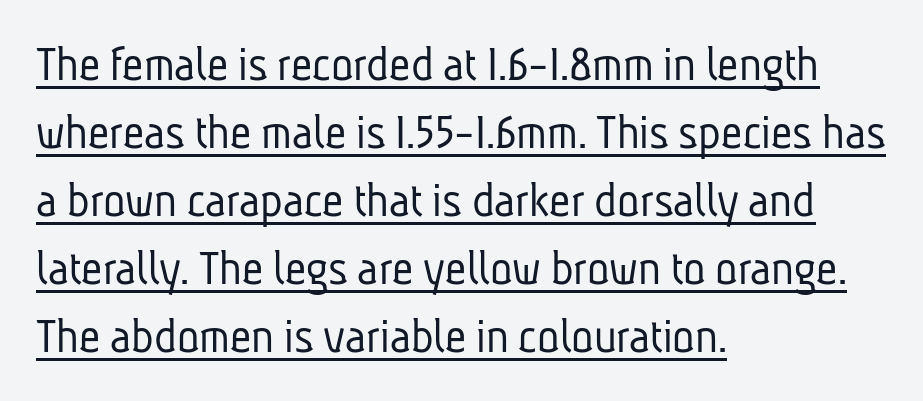
The image shows 52 px light, condensed sans-serif type; set left-aligned, normal line spacing (1.31x), normal letter spacing, underlined; low stroke contrast and a medium x-height.
